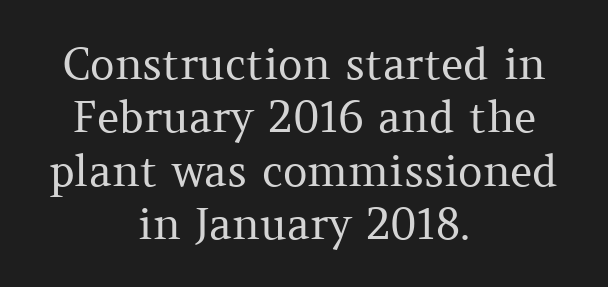
{"serif": "yes", "italic": "no", "bold": "no", "weight": "regular", "width": "normal", "stroke_contrast": "medium", "x_height": "medium", "monospaced": "no", "underline": "no", "align": "center", "line_spacing_ratio": 1.24, "letter_spacing": "normal", "letter_spacing_em": 0.0, "glyph_px": 43}
